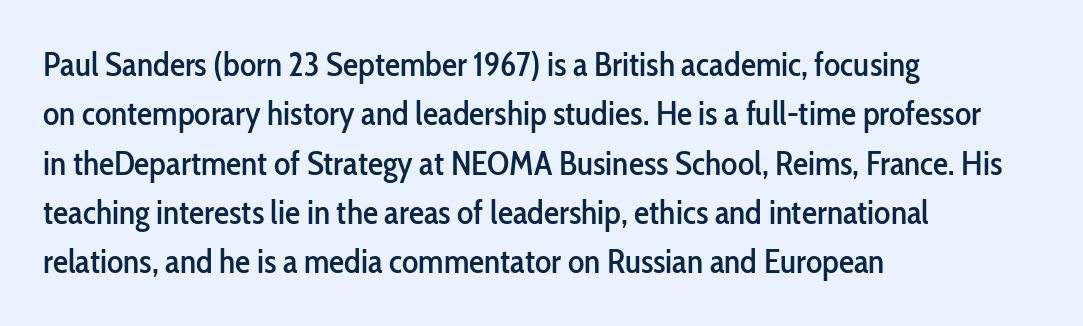
The image shows 34 px condensed sans-serif type, upright; set left-aligned, normal line spacing (1.45x), normal letter spacing, not underlined; low stroke contrast and a medium x-height.
